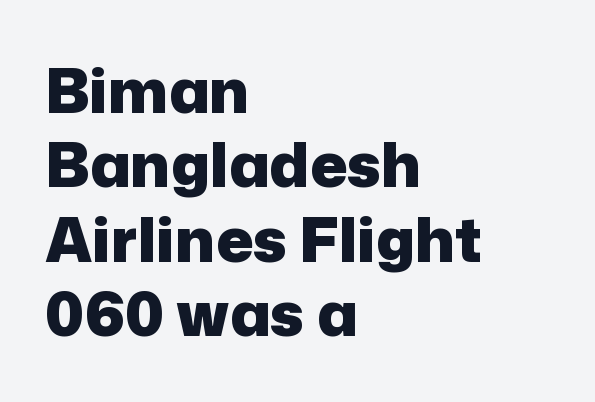
The image shows 62 px heavy sans-serif type, upright; set left-aligned, line spacing 1.2x, normal letter spacing, not underlined; low stroke contrast and a medium x-height.
